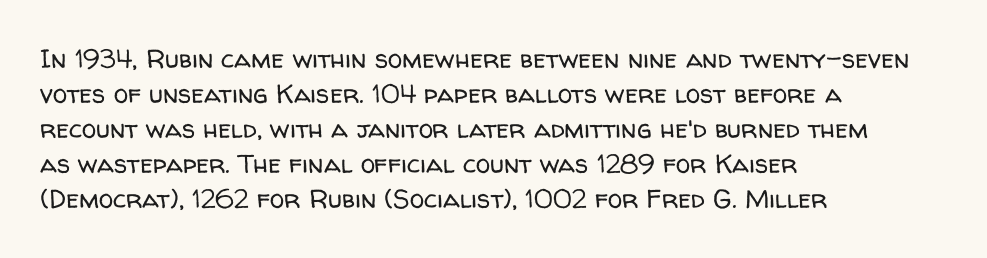
Q: Is the text bold? A: No.
Q: Is the text italic (slanted)? A: No, it is upright.
Q: Is the text underlined? A: No.
Q: How is the paragraph aligned? A: Left-aligned.
Q: Is the spacing between letters normal or unusually wide? A: Normal.
Q: Is the spacing between lines tight, normal or loose? A: Normal.
